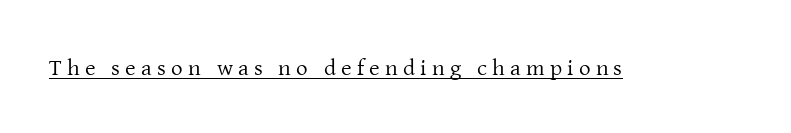
Q: Is the text bold? A: No.
Q: Is the text italic (slanted)? A: No, it is upright.
Q: Is the text underlined? A: Yes.
Q: Is the spacing between letters normal or unusually wide? A: Unusually wide.
